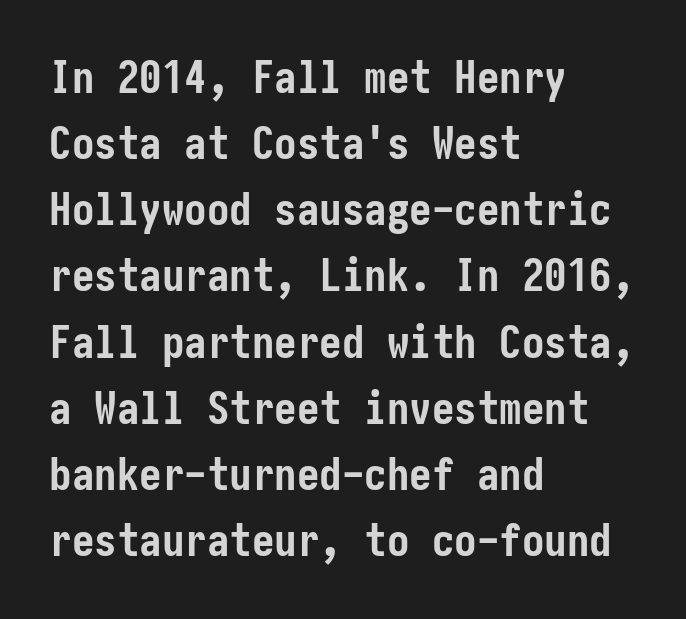
The image shows 45 px semibold, condensed sans-serif type, upright; set left-aligned, normal line spacing (1.47x), normal letter spacing, not underlined; low stroke contrast and a medium x-height.
